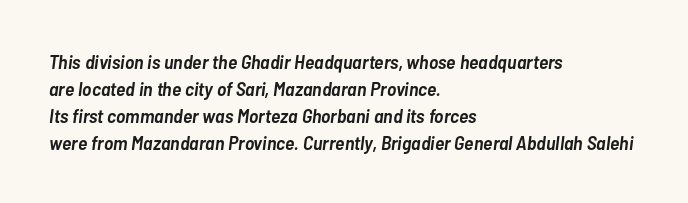
The face used here is rendered with its standard letterfit. How heavy is the stroke? Medium-heavy — a semibold, shy of bold. All the whitespace from short lines collects on the right. Interline gaps are of average width in this sample. The passage shown is not underscored anywhere. The axis of the letterforms is tilted away from vertical.
